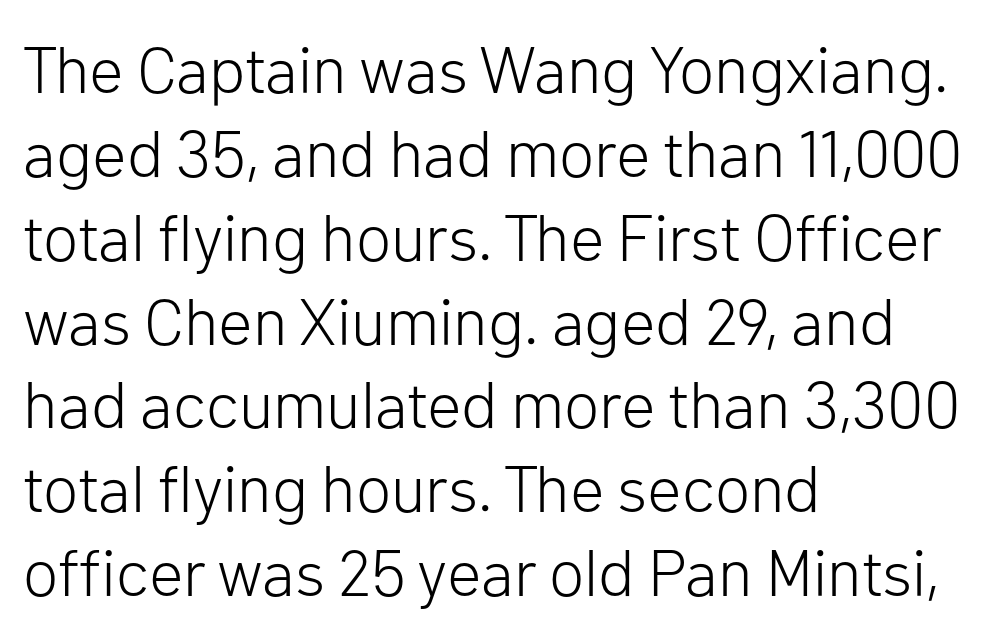
The image shows 65 px light sans-serif type, upright; set left-aligned, normal line spacing (1.29x), normal letter spacing, not underlined; low stroke contrast and a medium x-height.
